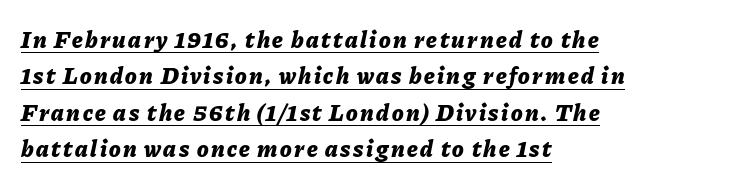
Bold? Absolutely — the strokes are thick and heavy. Every row of glyphs begins at an identical x-position on the left. Somebody hit Ctrl+U on this one — the words are underlined. Does the lettering tilt? It does — this is italic.
